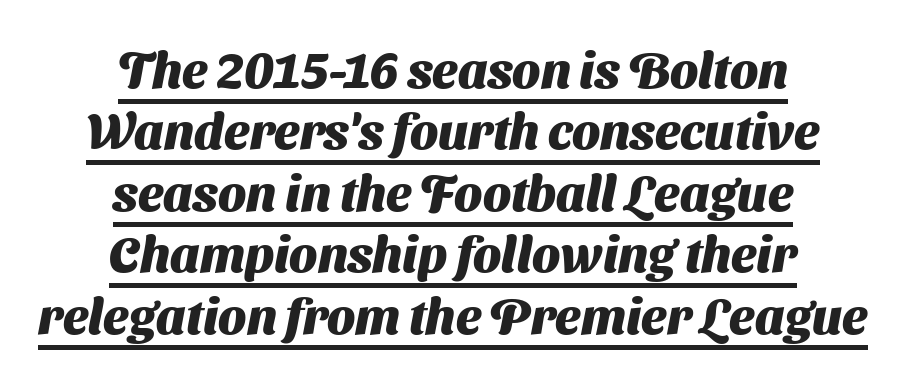
Weight: bold. Looks like regular typesetting: each glyph gets only the width it needs. Here the glyphs are tracked normally, forming tight word shapes. Every word sits above its own underline.
